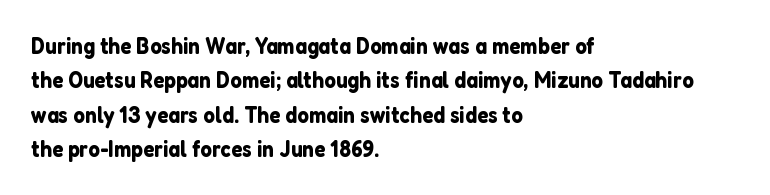
Q: Is the text italic (slanted)? A: No, it is upright.
Q: Is the text underlined? A: No.
Q: How is the paragraph aligned? A: Left-aligned.
Q: Is the spacing between letters normal or unusually wide? A: Normal.
Q: Is the spacing between lines tight, normal or loose? A: Normal.
